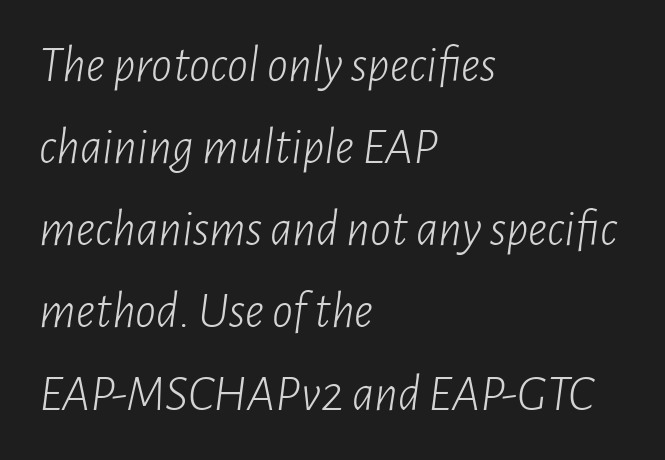
{"italic": "yes", "lean": "right", "slant_degrees": 7, "bold": "no", "weight": "light", "width": "condensed", "stroke_contrast": "low", "x_height": "medium", "monospaced": "no", "underline": "no", "align": "left", "line_spacing": "normal", "line_spacing_ratio": 1.58, "letter_spacing": "normal", "letter_spacing_em": 0.0, "glyph_px": 52}
